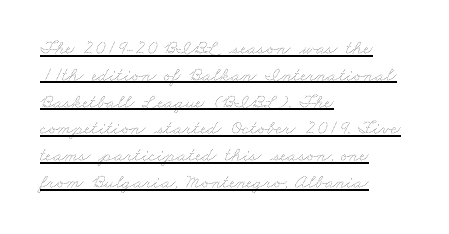
Q: Is the text bold? A: No.
Q: Is the text underlined? A: Yes.
Q: How is the paragraph aligned? A: Left-aligned.
Q: Is the spacing between letters normal or unusually wide? A: Normal.
Q: Is the spacing between lines tight, normal or loose? A: Normal.
